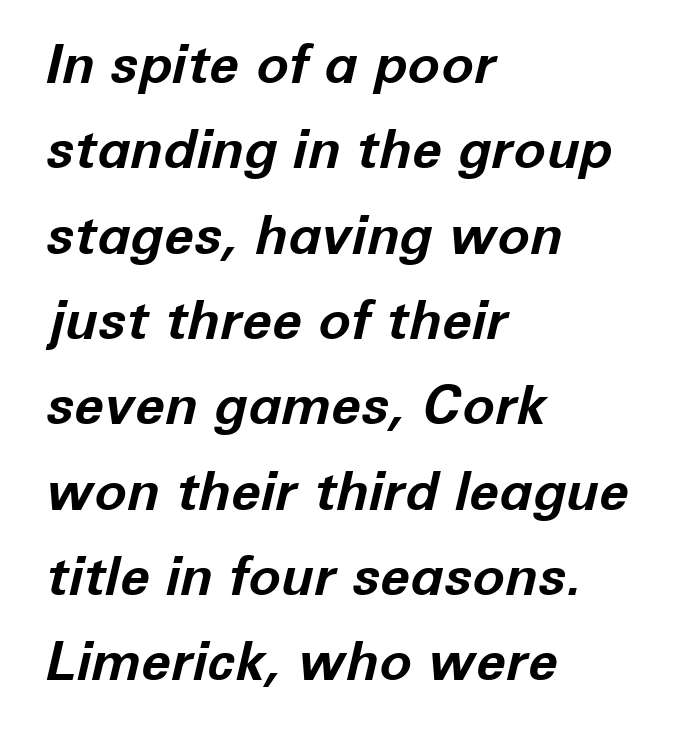
{"italic": "yes", "lean": "right", "slant_degrees": 12, "bold": "yes", "weight": "bold", "width": "normal", "stroke_contrast": "low", "x_height": "medium", "monospaced": "no", "underline": "no", "align": "left", "line_spacing": "normal", "line_spacing_ratio": 1.58, "letter_spacing": "normal", "letter_spacing_em": 0.0, "glyph_px": 54}
